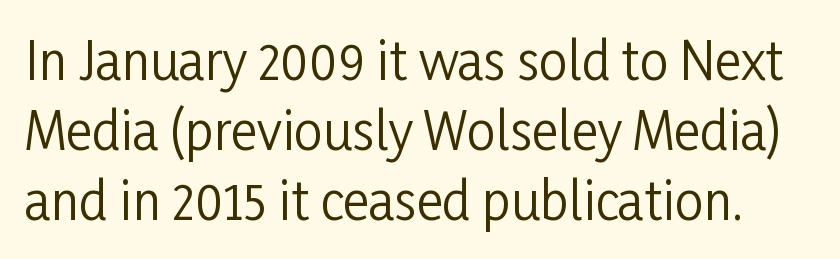
Q: Is the text bold? A: No.
Q: Is the text italic (slanted)? A: No, it is upright.
Q: Is the typeface a serif or a sans-serif typeface? A: Sans-serif.
Q: Is the text underlined? A: No.
Q: Is the spacing between letters normal or unusually wide? A: Normal.
Q: Is the spacing between lines tight, normal or loose? A: Normal.
Q: Width (condensed, normal, or wide)? A: Condensed.
Q: Stroke contrast? A: Low.
Q: x-height? A: Medium.
Q: Monospaced? A: No.
